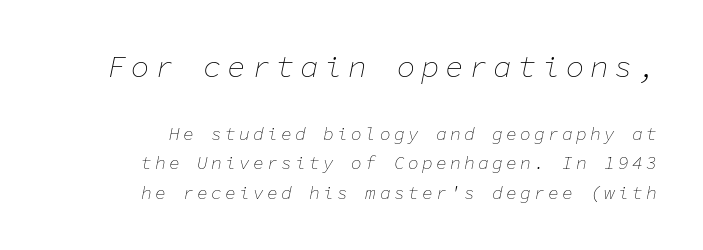
The image shows 31 px thin type, italic (leaning right), monospaced; set right-aligned, normal line spacing (1.64x), not underlined; the first (top) block is 1.72x larger; low stroke contrast and a medium x-height.
